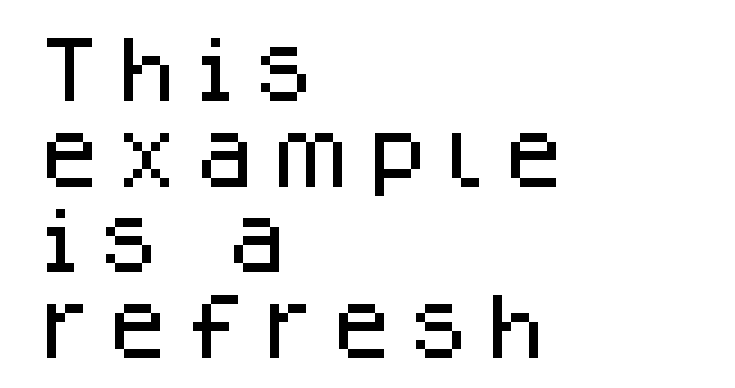
Characters remain perfectly vertical along every line. Where is the straight margin? On the left. This sample has the flowing, uneven cadence of proportional lettering. Unmarked baselines from the first word to the last. The tracking reads as deliberately expanded to a designer's eye.
